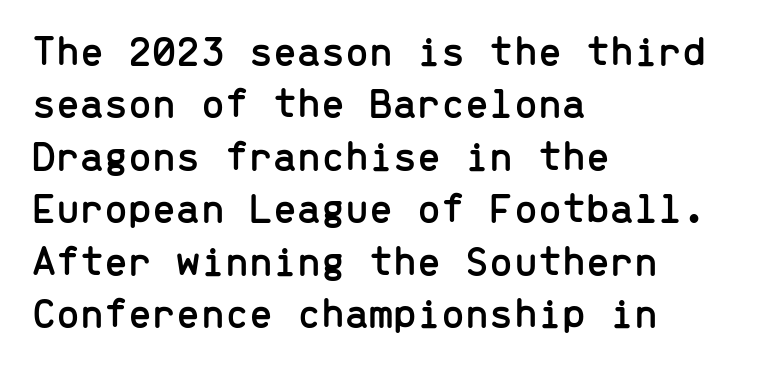
Q: Is the text italic (slanted)? A: No, it is upright.
Q: Is the typeface a serif or a sans-serif typeface? A: Sans-serif.
Q: Is the text underlined? A: No.
Q: How is the paragraph aligned? A: Left-aligned.
Q: Is the spacing between letters normal or unusually wide? A: Normal.
Q: Width (condensed, normal, or wide)? A: Normal.
Q: Stroke contrast? A: Low.
Q: x-height? A: Medium.
Q: Monospaced? A: Yes.
